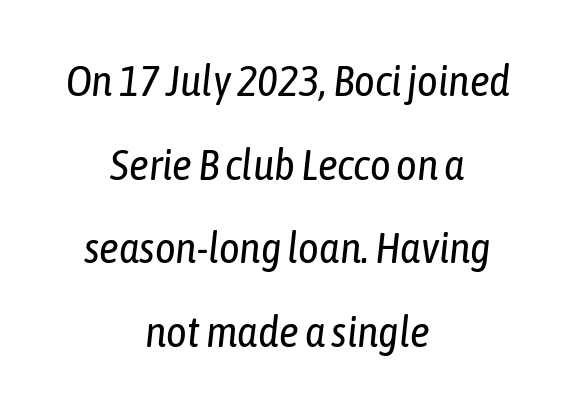
The image shows 44 px regular-weight, condensed type, italic (leaning right); set centered, loose line spacing (1.9x), normal letter spacing, not underlined; low stroke contrast and a medium x-height.
